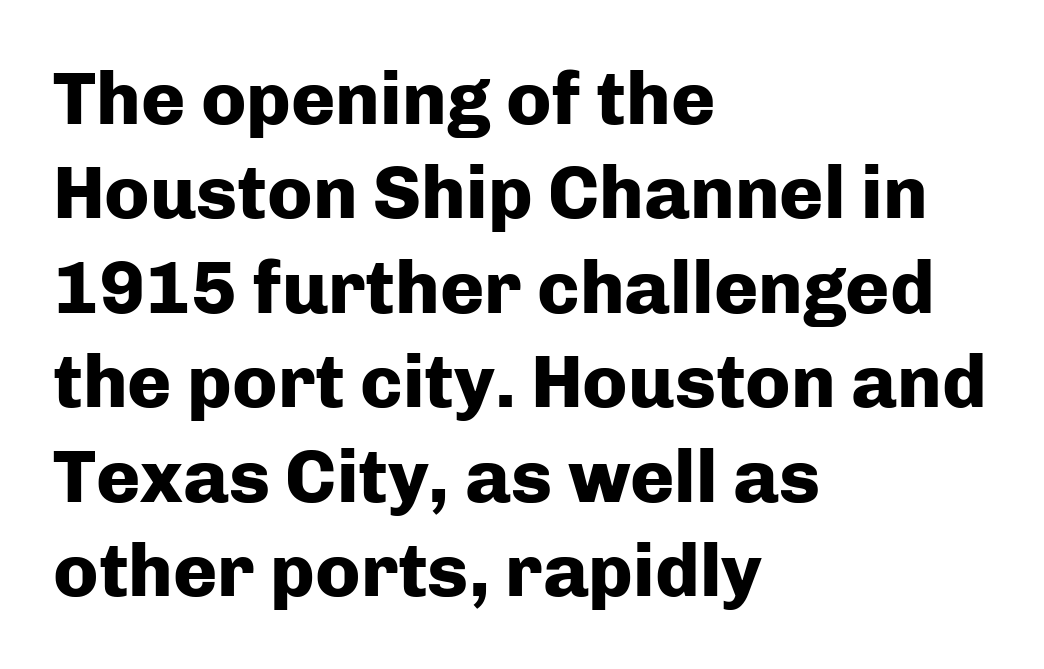
Strokes here are thick enough to call this a true bold. Typeset ragged right — the left edge is the straight one. Between one letter and the next there's only the usual sliver of space. This is roman type, the default non-slanted kind. In terms of leading, this rendering sits right in the middle.
